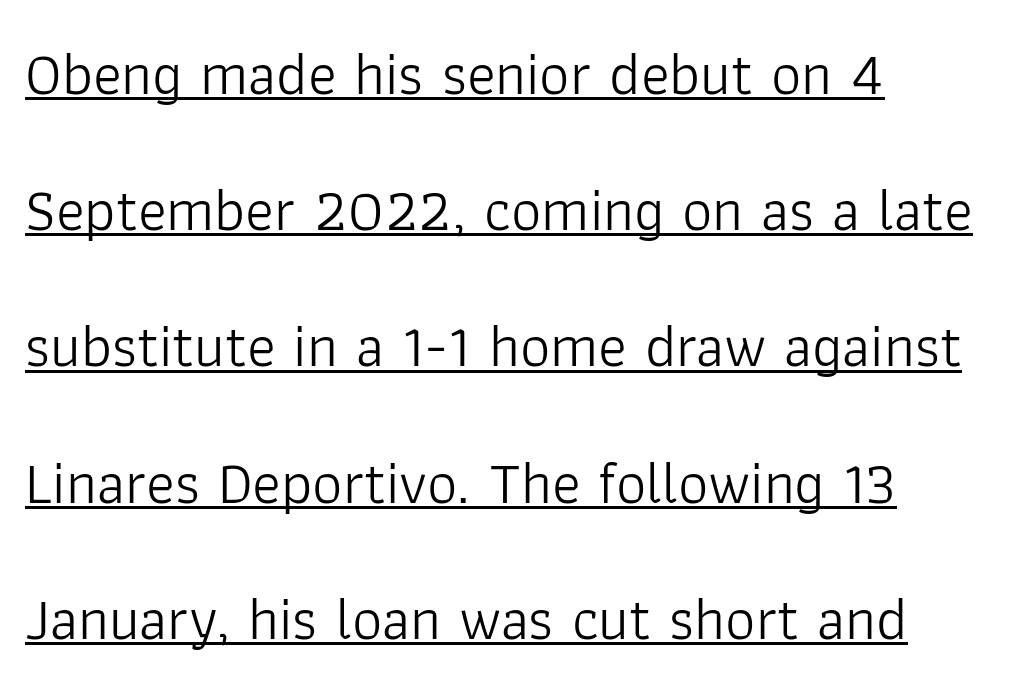
A student would call this left alignment; a typographer would say flush left, rag right. Serifs: no, the terminals of the letterforms are clean. Is the stroke heavy? The answer is a plain regular-or-lighter. The sample's only ornament is a line tracing under the words.
